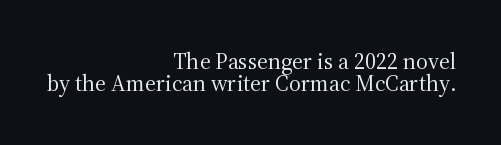
{"italic": "no", "bold": "no", "underline": "no", "align": "right", "line_spacing": "tight", "line_spacing_ratio": 0.97, "letter_spacing": "normal", "letter_spacing_em": 0.0, "glyph_px": 23}
